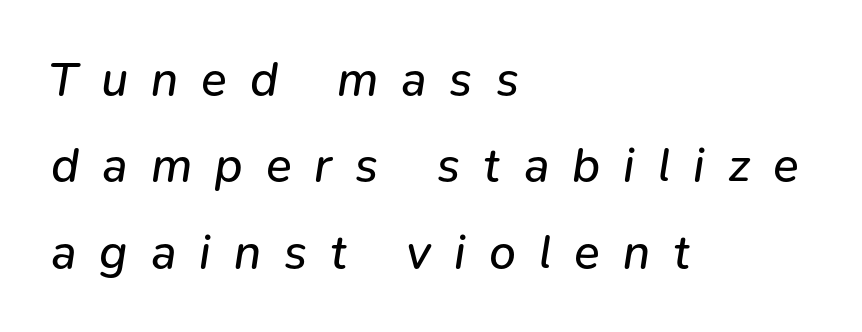
{"italic": "yes", "lean": "right", "slant_degrees": 9, "bold": "no", "weight": "regular", "width": "normal", "stroke_contrast": "low", "x_height": "medium", "monospaced": "no", "underline": "no", "align": "left", "line_spacing_ratio": 1.8, "letter_spacing": "wide", "letter_spacing_em": 0.48, "glyph_px": 48}
